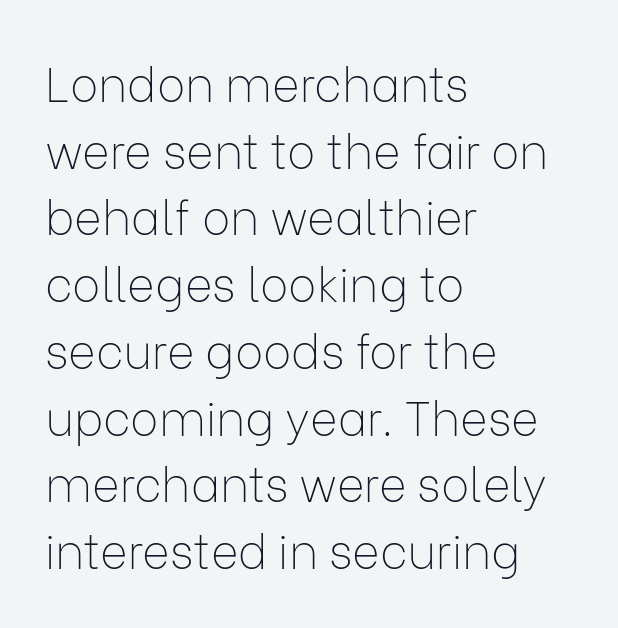
Look at the tracking — it's just the regular setting, nothing added. Style check: upright. Only glyphs here, with clear space below each row. The letters advance in unequal steps, a hallmark of proportional type.
